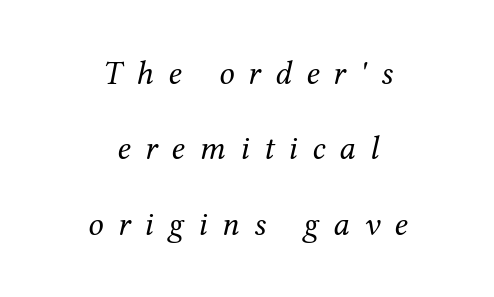
Characters are canted at an angle relative to the baseline's perpendicular. A centered setting, common on invitations and titles, is used for this passage. Compared with typical paragraphs, the rows here are farther apart. Glance below the letters and you will spot only blank space. This is not heavy type; no bold has been used. Spacing verdict: proportional, widths tailored to each character.
